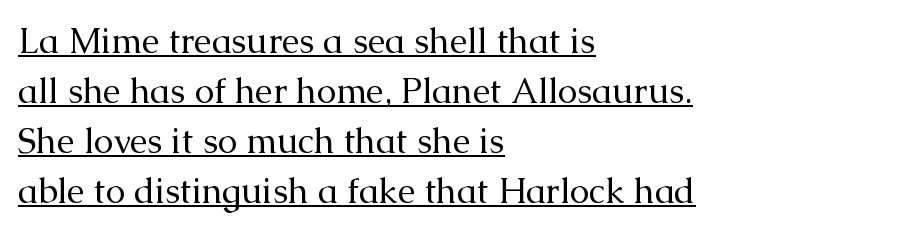
The image shows 35 px regular-weight serif type, upright; set left-aligned, normal line spacing (1.43x), normal letter spacing, underlined; medium stroke contrast and a medium x-height.
